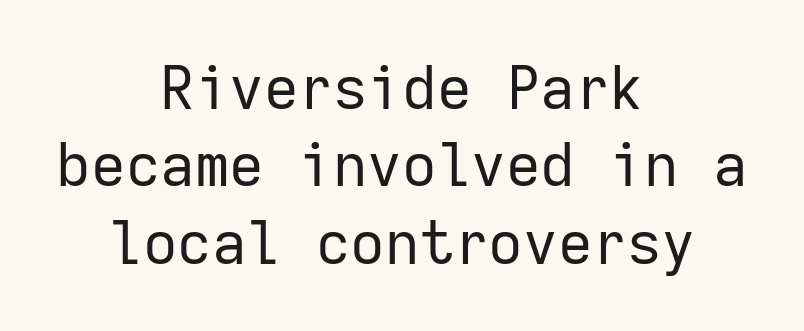
What's the leading like? Ordinary, nothing unusual. No letter is thick-stroked: the sample isn't bold. You could count columns in this text — the font is strictly monospaced. Check where the strokes stop: nothing finishes them off — pure sans. The line texture is even and compact thanks to regular tracking. The rendering positions every line midway between the sides.
